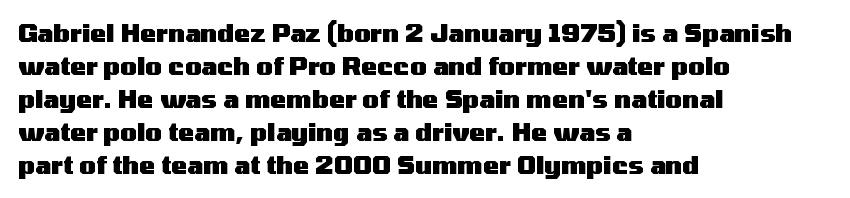
Q: Is the text bold? A: Yes.
Q: Is the text italic (slanted)? A: No, it is upright.
Q: Is the text underlined? A: No.
Q: How is the paragraph aligned? A: Left-aligned.
Q: Is the spacing between letters normal or unusually wide? A: Normal.
Q: Is the spacing between lines tight, normal or loose? A: Normal.
